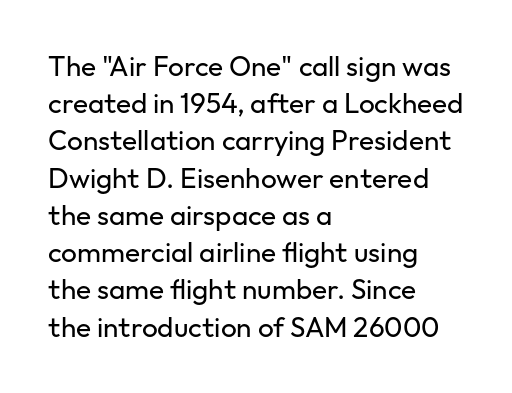
Descender tails drop into unmarked territory. Check where the strokes stop: nothing finishes them off — pure sans. Think of a printed novel: that variable character pitch is what you see here. The typography opts for an upright posture over an oblique one.
